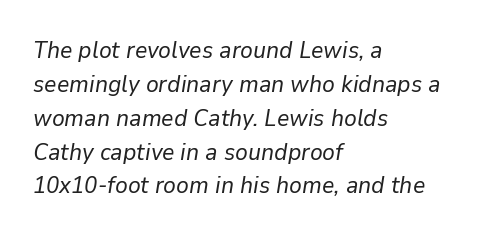
Descender tails drop into unmarked territory. Glyph-to-glyph distance matches everyday printed text. The leading is moderate, giving the passage an even texture. The ragged edge is on the right, which tells us the setting is flush left.
